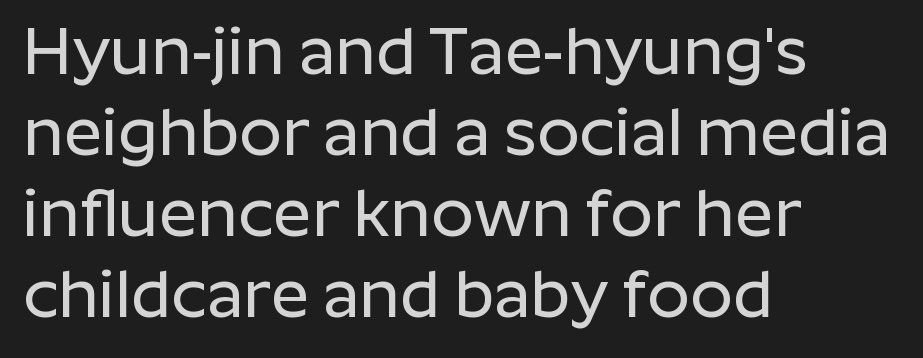
Q: Is the text italic (slanted)? A: No, it is upright.
Q: Is the typeface a serif or a sans-serif typeface? A: Sans-serif.
Q: Is the text underlined? A: No.
Q: How is the paragraph aligned? A: Left-aligned.
Q: Is the spacing between letters normal or unusually wide? A: Normal.
Q: Width (condensed, normal, or wide)? A: Normal.
Q: Stroke contrast? A: Low.
Q: x-height? A: Medium.
Q: Monospaced? A: No.
